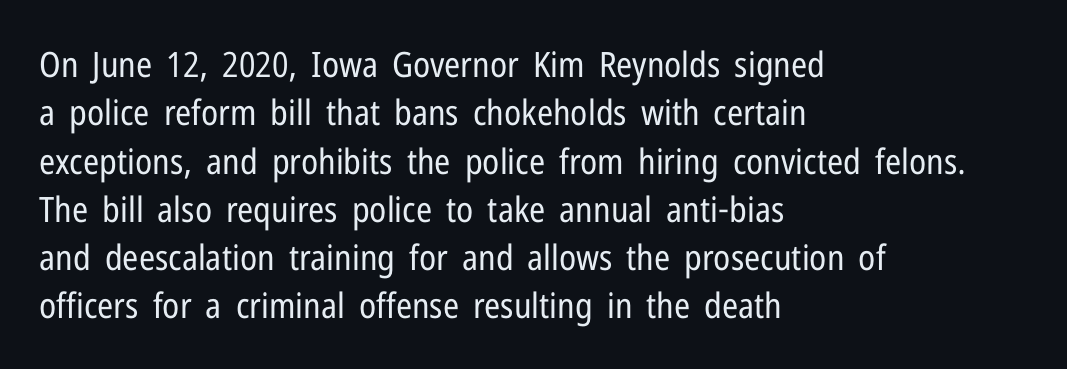
Looks like regular typesetting: each glyph gets only the width it needs. A typesetter would label this face a sans. This rendering features lettering with no underline. Honestly, the letter spacing is just normal — you wouldn't notice it. Stroke thickness stays within the range of a standard reading face or lighter. In terms of leading, this rendering sits right in the middle.
